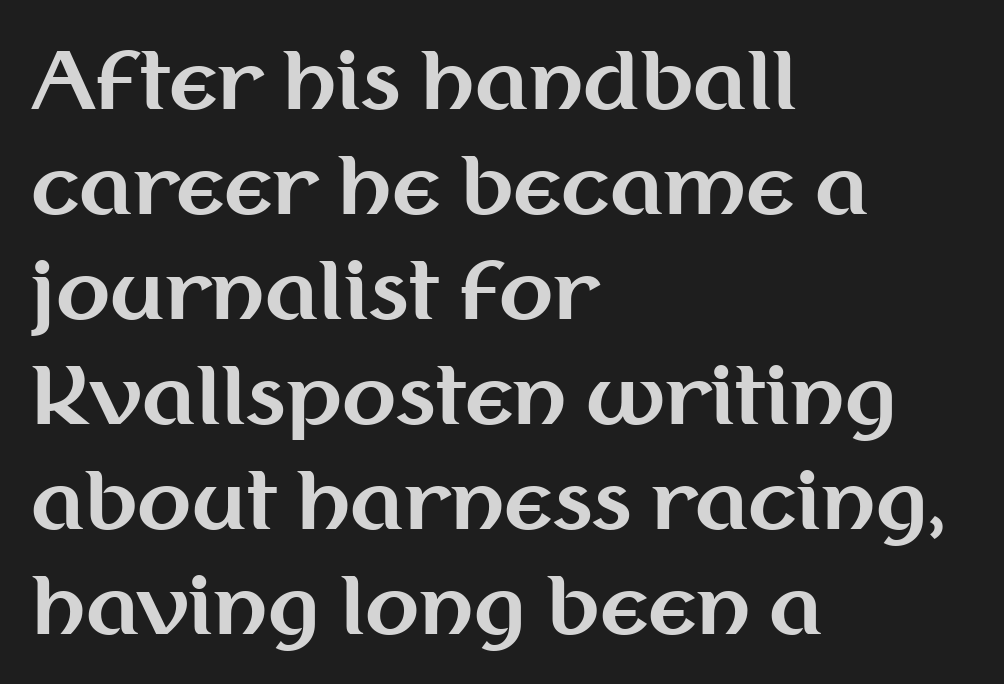
Honestly, the letter spacing is just normal — you wouldn't notice it. Just letters on the line, the space beneath them empty. Baseline-to-baseline distance is the conventional proportion of letter height. The characters display no serif detailing; their extremities are plain. Tall strokes in this sample are plumb rather than angled. You could not count columns in this text — the font is proportionally spaced.
